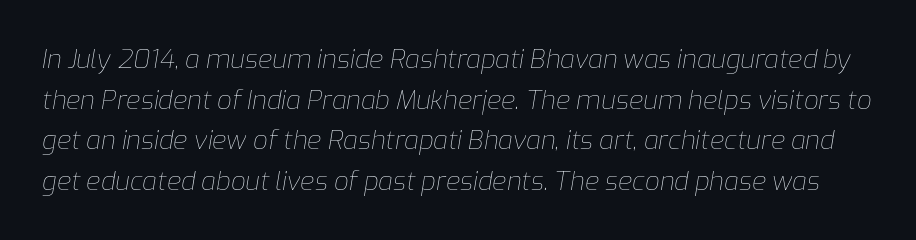
Q: Is the text bold? A: No.
Q: Is the text italic (slanted)? A: Yes, it leans right by about 9 degrees.
Q: Is the text underlined? A: No.
Q: Is the spacing between letters normal or unusually wide? A: Normal.
Q: Is the spacing between lines tight, normal or loose? A: Normal.
